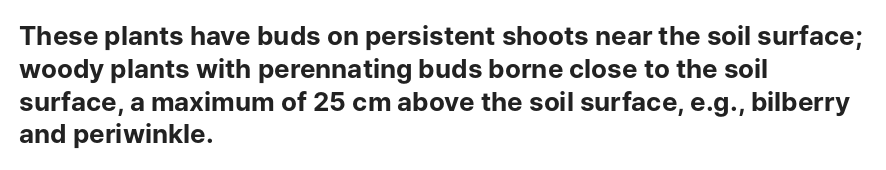
{"italic": "no", "bold": "yes", "underline": "no", "align": "left", "line_spacing": "normal", "line_spacing_ratio": 1.26, "letter_spacing": "normal", "letter_spacing_em": 0.0, "glyph_px": 26}
